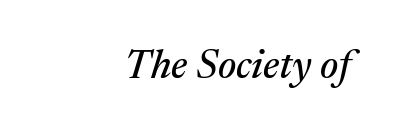
Nothing unusual about the tracking: characters are spaced as the font intends. It's the slanting kind of type. Quick note: underline off. Spacing verdict: proportional, widths tailored to each character.
